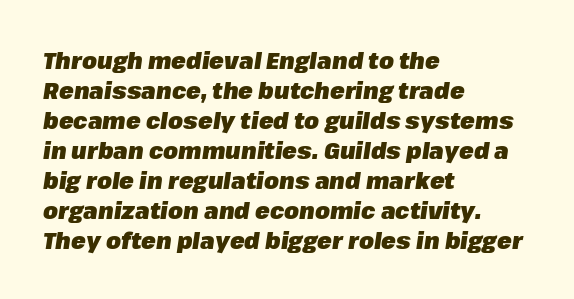
The image shows 24 px bold type, italic (leaning right); set left-aligned, normal line spacing (1.25x), normal letter spacing, not underlined.
